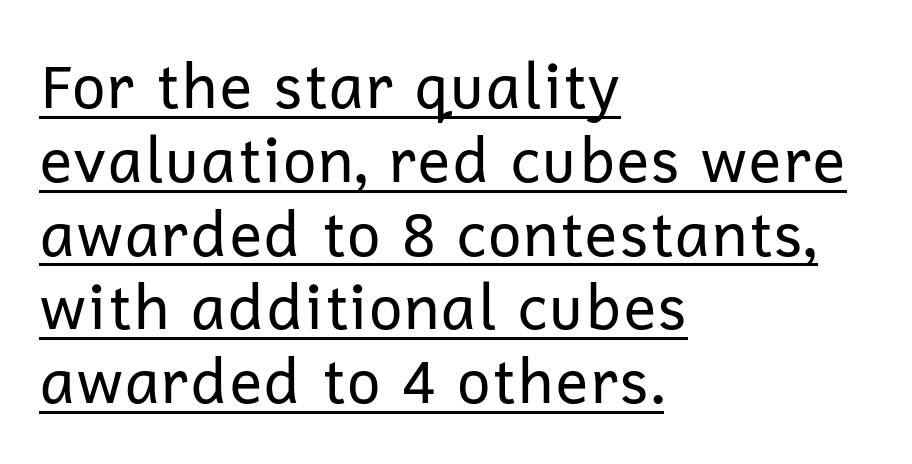
Q: Is the text bold? A: No.
Q: Is the text italic (slanted)? A: No, it is upright.
Q: Is the typeface a serif or a sans-serif typeface? A: Sans-serif.
Q: Is the text underlined? A: Yes.
Q: How is the paragraph aligned? A: Left-aligned.
Q: Is the spacing between letters normal or unusually wide? A: Normal.
Q: Width (condensed, normal, or wide)? A: Normal.
Q: Stroke contrast? A: Low.
Q: x-height? A: Medium.
Q: Monospaced? A: No.
